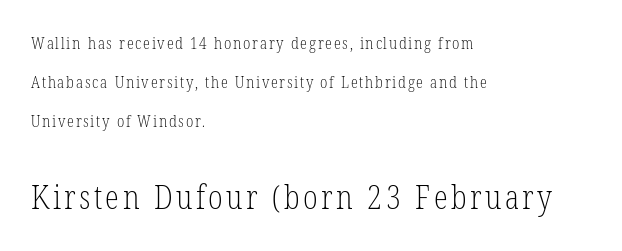
Q: Is the text bold? A: No.
Q: Is the text italic (slanted)? A: No, it is upright.
Q: Is the typeface a serif or a sans-serif typeface? A: Serif.
Q: Is the text underlined? A: No.
Q: How is the paragraph aligned? A: Left-aligned.
Q: Is the spacing between lines tight, normal or loose? A: Loose.
Q: Which block of text is set in a larger size, the first (top) or the second (bottom)? A: The second (bottom) one.
Q: Width (condensed, normal, or wide)? A: Condensed.
Q: Stroke contrast? A: Low.
Q: x-height? A: Medium.
Q: Monospaced? A: No.
